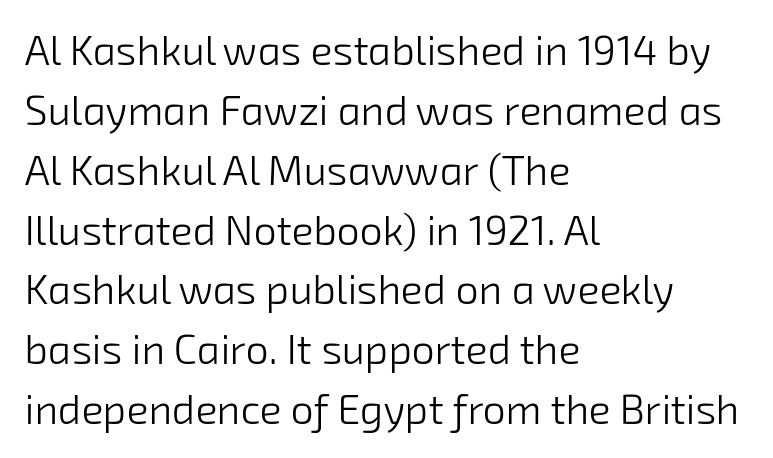
The image shows 41 px light sans-serif type; set left-aligned, normal line spacing (1.46x), normal letter spacing, not underlined; low stroke contrast and a medium x-height.
